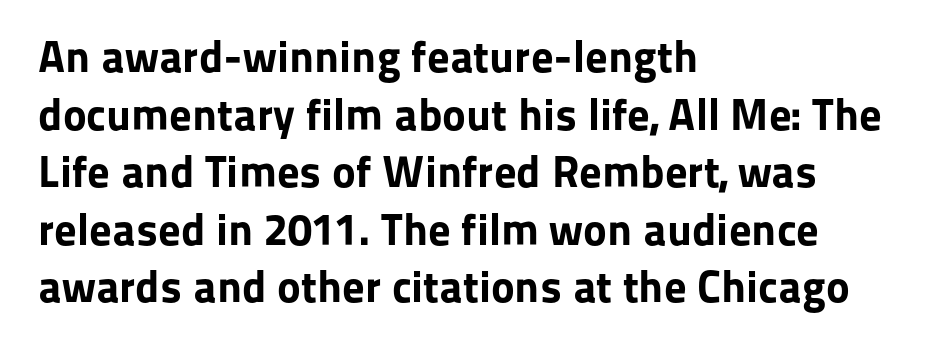
Q: Is the text bold? A: Yes.
Q: Is the text italic (slanted)? A: No, it is upright.
Q: Is the typeface a serif or a sans-serif typeface? A: Sans-serif.
Q: Is the text underlined? A: No.
Q: How is the paragraph aligned? A: Left-aligned.
Q: Is the spacing between letters normal or unusually wide? A: Normal.
Q: Is the spacing between lines tight, normal or loose? A: Normal.
Q: Width (condensed, normal, or wide)? A: Normal.
Q: Stroke contrast? A: Low.
Q: x-height? A: Medium.
Q: Monospaced? A: No.
